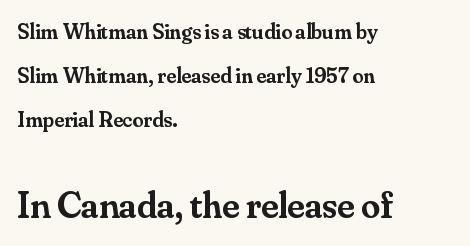
Words float on clear page, feet unadorned. Here the designer chose a conventional face with non-uniform glyph widths. Compare the two chunks: the lower has the greater cap height. The passage shown has conventional tracking throughout. The letters carry serifs — small finishing strokes at the ends of their stems. These lines stand farther apart than default settings would place them.
